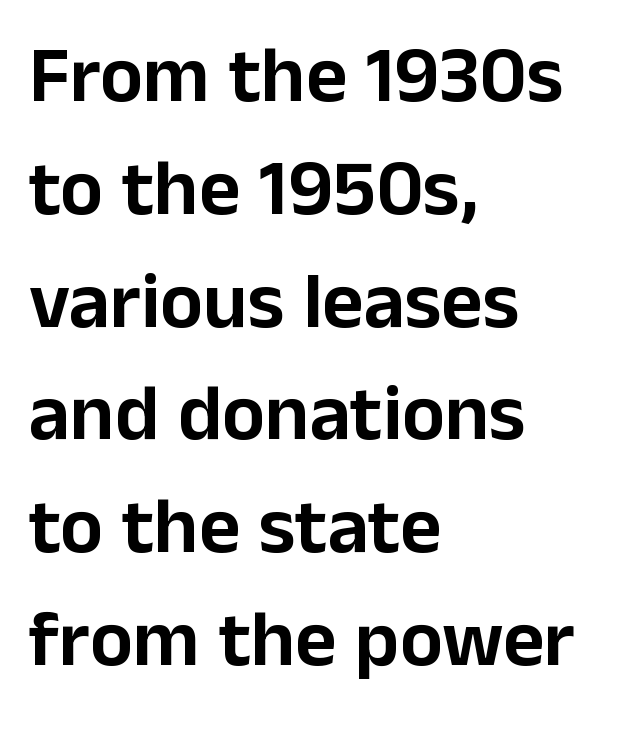
The lines are quadded left. Students, observe: this is what conventionally led text looks like. The letters stand upright; this is a roman face. Varying glyph widths throughout — classic text-font behaviour.
